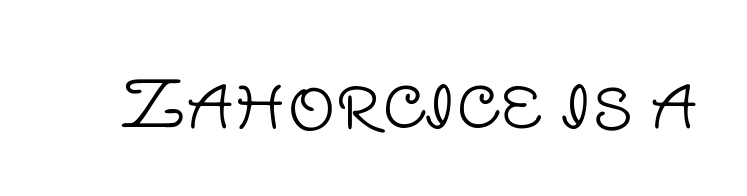
Unmarked baselines from the first word to the last. Summary of weight: not heavy and not bold. The line texture is even and compact thanks to regular tracking. Character widths vary here, with narrow letters taking less room than wide ones.
